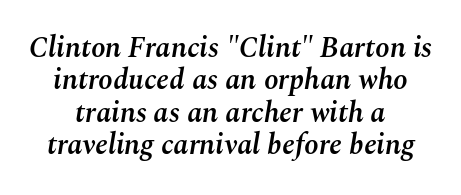
The lines are quadded center. These lines are rendered in a variable-pitch font. The line texture is even and compact thanks to regular tracking. Would a proofreader flag this as italicized? Yes. The rendering uses a semibold face; strokes are thickened but not to full bold. How would I describe the line gaps? Narrow and economical.
